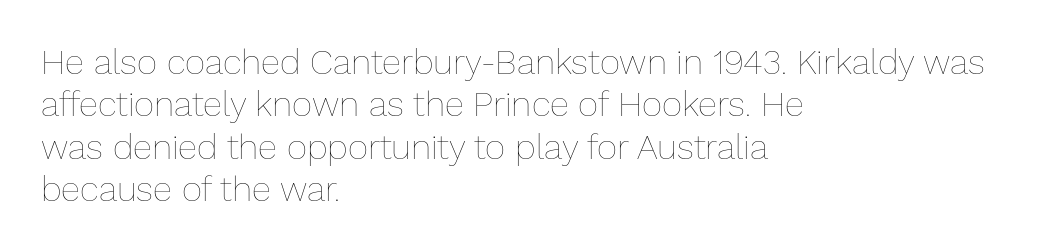
Q: Is the text bold? A: No.
Q: Is the text italic (slanted)? A: No, it is upright.
Q: Is the text underlined? A: No.
Q: How is the paragraph aligned? A: Left-aligned.
Q: Is the spacing between letters normal or unusually wide? A: Normal.
Q: Width (condensed, normal, or wide)? A: Normal.
Q: Stroke contrast? A: Low.
Q: x-height? A: Medium.
Q: Monospaced? A: No.
